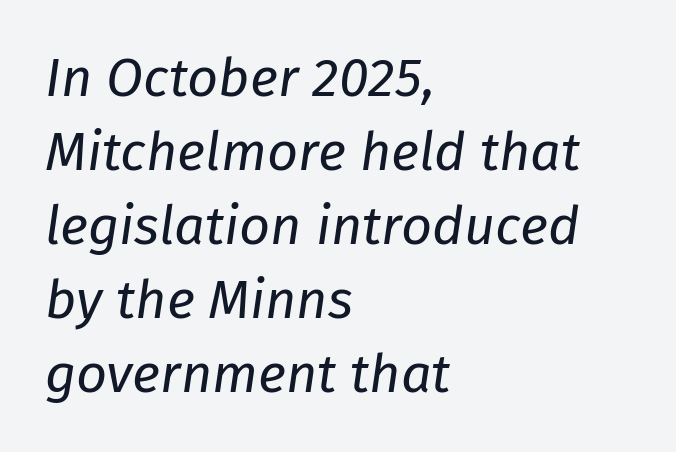
Q: Is the text bold? A: No.
Q: Is the text italic (slanted)? A: Yes, it leans right by about 8 degrees.
Q: Is the text underlined? A: No.
Q: How is the paragraph aligned? A: Left-aligned.
Q: Is the spacing between letters normal or unusually wide? A: Normal.
Q: Is the spacing between lines tight, normal or loose? A: Normal.
Q: Width (condensed, normal, or wide)? A: Normal.
Q: Stroke contrast? A: Low.
Q: x-height? A: Medium.
Q: Monospaced? A: No.
